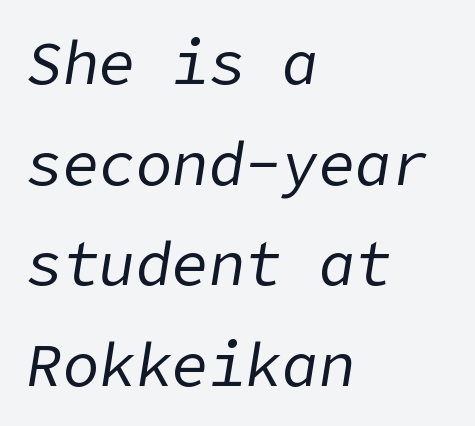
Q: Is the text bold? A: No.
Q: Is the text italic (slanted)? A: Yes, it leans right by about 9 degrees.
Q: Is the text underlined? A: No.
Q: How is the paragraph aligned? A: Left-aligned.
Q: Is the spacing between letters normal or unusually wide? A: Normal.
Q: Is the spacing between lines tight, normal or loose? A: Normal.
Q: Width (condensed, normal, or wide)? A: Normal.
Q: Stroke contrast? A: Low.
Q: x-height? A: Medium.
